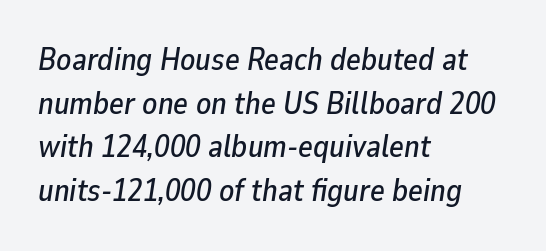
{"italic": "yes", "lean": "right", "slant_degrees": 9, "width": "normal", "stroke_contrast": "low", "x_height": "medium", "monospaced": "no", "underline": "no", "align": "left", "line_spacing": "normal", "line_spacing_ratio": 1.41, "letter_spacing": "normal", "letter_spacing_em": 0.0, "glyph_px": 31}
